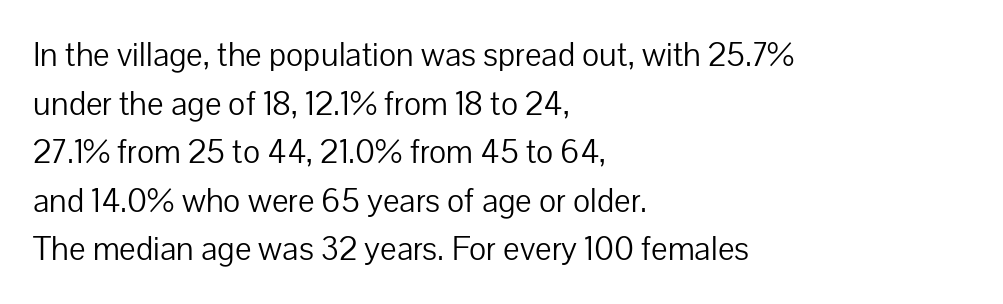
Does the type have serifs? No, each stem ends abruptly. The glyphs are unaccompanied by any horizontal stroke below them. The paragraph has a hard left edge and a soft right edge. Look at the tracking — it's just the regular setting, nothing added. Caption: face not bold, strokes unweighted. Regular leading.
